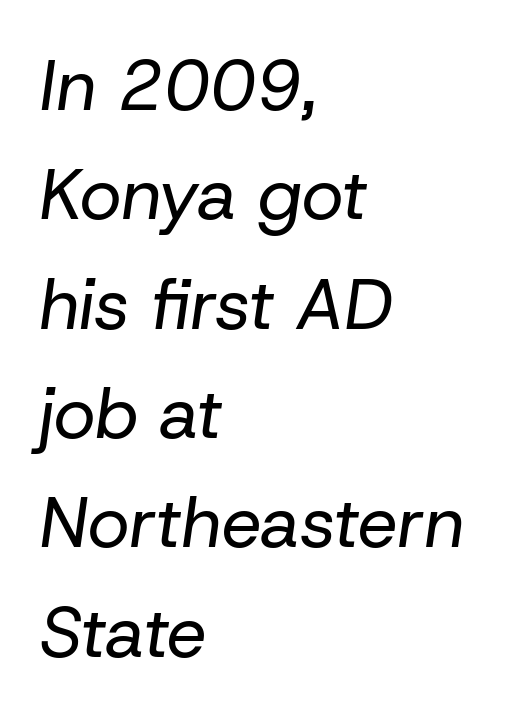
Q: Is the text bold? A: No.
Q: Is the text italic (slanted)? A: Yes, it leans right by about 8 degrees.
Q: Is the text underlined? A: No.
Q: How is the paragraph aligned? A: Left-aligned.
Q: Is the spacing between letters normal or unusually wide? A: Normal.
Q: Is the spacing between lines tight, normal or loose? A: Normal.
Q: Width (condensed, normal, or wide)? A: Normal.
Q: Stroke contrast? A: Low.
Q: x-height? A: Medium.
Q: Monospaced? A: No.
